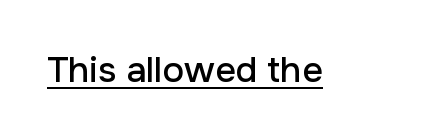
Q: Is the text italic (slanted)? A: No, it is upright.
Q: Is the typeface a serif or a sans-serif typeface? A: Sans-serif.
Q: Is the text underlined? A: Yes.
Q: Is the spacing between letters normal or unusually wide? A: Normal.
Q: Width (condensed, normal, or wide)? A: Normal.
Q: Stroke contrast? A: Low.
Q: x-height? A: Medium.
Q: Monospaced? A: No.
